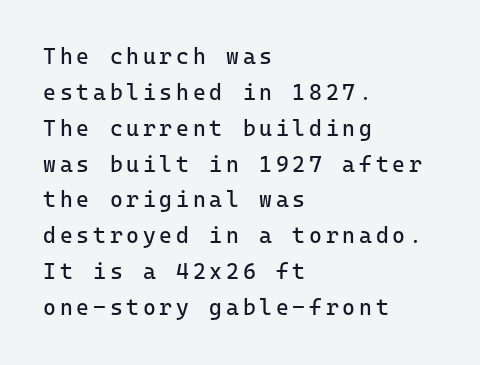
The image shows 22 px text type, upright; set left-aligned, normal line spacing (1.63x), not underlined.
